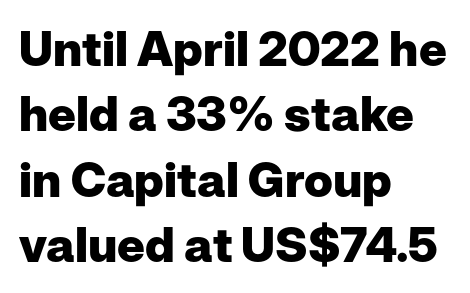
{"serif": "no", "italic": "no", "bold": "yes", "weight": "heavy", "width": "normal", "stroke_contrast": "low", "x_height": "medium", "monospaced": "no", "underline": "no", "align": "left", "line_spacing": "normal", "line_spacing_ratio": 1.36, "letter_spacing": "normal", "letter_spacing_em": 0.0, "glyph_px": 48}
